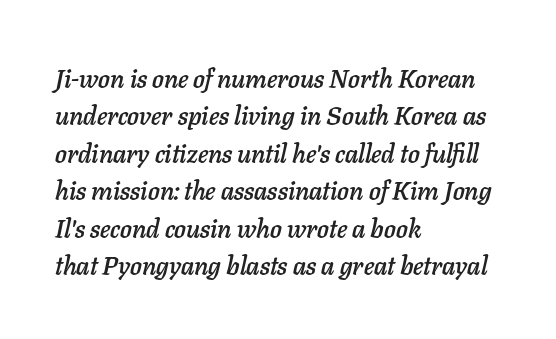
{"italic": "yes", "lean": "right", "slant_degrees": 11, "underline": "no", "align": "left", "line_spacing": "normal", "line_spacing_ratio": 1.44, "letter_spacing": "normal", "letter_spacing_em": 0.0, "glyph_px": 26}
